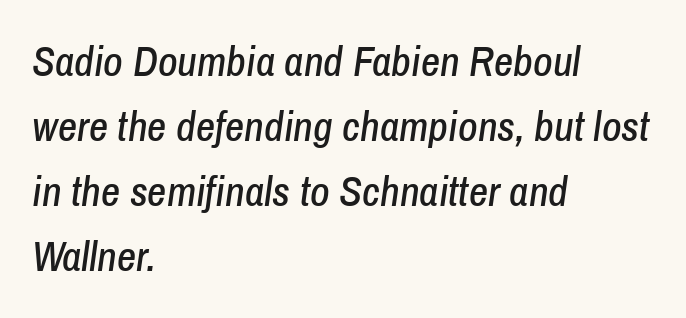
Q: Is the text italic (slanted)? A: Yes, it leans right by about 8 degrees.
Q: Is the text underlined? A: No.
Q: How is the paragraph aligned? A: Left-aligned.
Q: Is the spacing between letters normal or unusually wide? A: Normal.
Q: Is the spacing between lines tight, normal or loose? A: Normal.
Q: Width (condensed, normal, or wide)? A: Condensed.
Q: Stroke contrast? A: Low.
Q: x-height? A: Medium.
Q: Monospaced? A: No.
